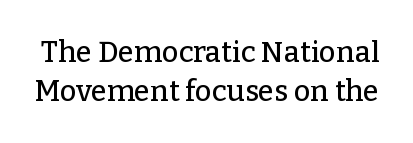
{"serif": "yes", "italic": "no", "width": "normal", "stroke_contrast": "low", "x_height": "medium", "monospaced": "no", "underline": "no", "line_spacing": "normal", "line_spacing_ratio": 1.33, "letter_spacing": "normal", "letter_spacing_em": 0.0, "glyph_px": 29}
